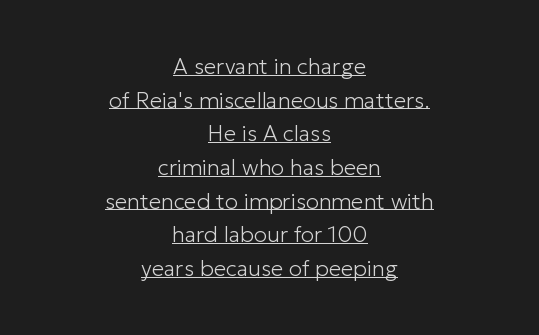
{"italic": "no", "bold": "no", "underline": "yes", "align": "center", "line_spacing": "normal", "line_spacing_ratio": 1.53, "letter_spacing": "normal", "letter_spacing_em": 0.0, "glyph_px": 22}
